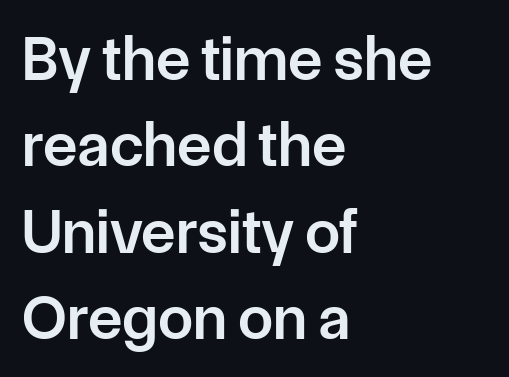
Q: Is the text bold? A: Semi-bold.
Q: Is the text italic (slanted)? A: No, it is upright.
Q: Is the typeface a serif or a sans-serif typeface? A: Sans-serif.
Q: Is the text underlined? A: No.
Q: How is the paragraph aligned? A: Left-aligned.
Q: Is the spacing between letters normal or unusually wide? A: Normal.
Q: Is the spacing between lines tight, normal or loose? A: Normal.
Q: Width (condensed, normal, or wide)? A: Normal.
Q: Stroke contrast? A: Low.
Q: x-height? A: Medium.
Q: Monospaced? A: No.
